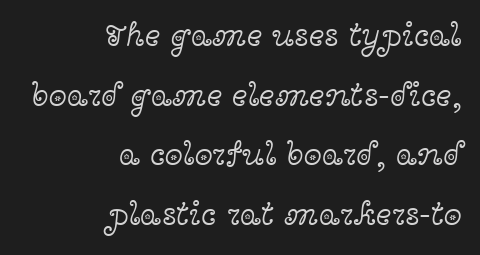
The image shows 33 px light, wide serif type; set right-aligned, line spacing 1.81x, normal letter spacing, not underlined; a medium x-height.
